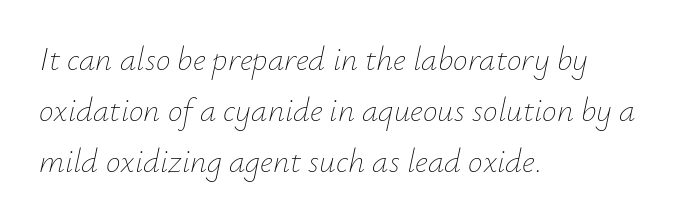
{"italic": "yes", "lean": "right", "slant_degrees": 12, "bold": "no", "weight": "thin", "width": "normal", "stroke_contrast": "low", "x_height": "small", "monospaced": "no", "underline": "no", "align": "left", "line_spacing": "normal", "line_spacing_ratio": 1.54, "letter_spacing": "normal", "letter_spacing_em": 0.0, "glyph_px": 33}
